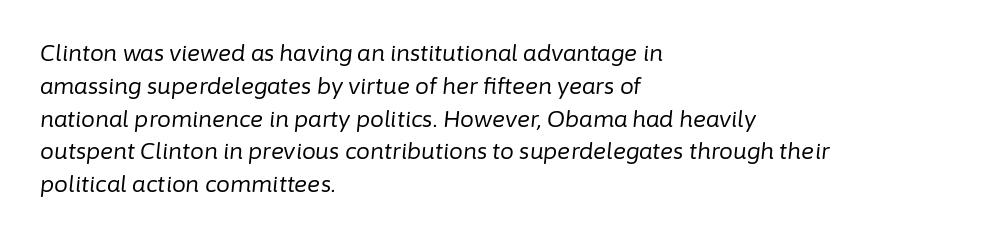
Q: Is the text bold? A: No.
Q: Is the text italic (slanted)? A: Yes, it leans right by about 6 degrees.
Q: Is the text underlined? A: No.
Q: How is the paragraph aligned? A: Left-aligned.
Q: Is the spacing between letters normal or unusually wide? A: Normal.
Q: Is the spacing between lines tight, normal or loose? A: Normal.
